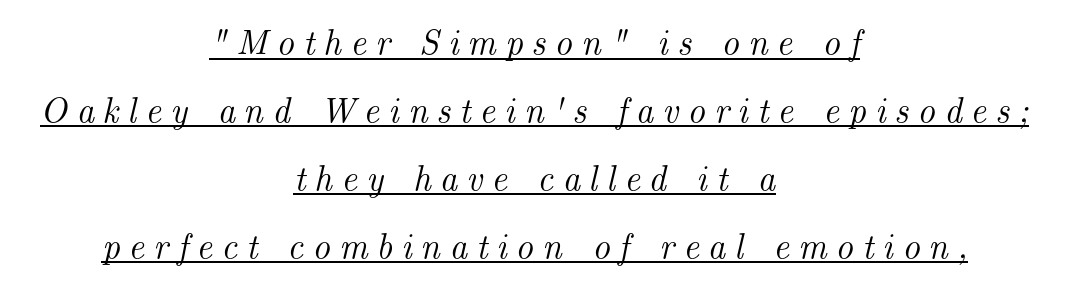
{"serif": "yes", "italic": "yes", "lean": "right", "slant_degrees": 14, "width": "normal", "stroke_contrast": "medium", "x_height": "small", "monospaced": "no", "underline": "yes", "align": "center", "line_spacing": "loose", "line_spacing_ratio": 1.94, "letter_spacing": "wide", "letter_spacing_em": 0.25, "glyph_px": 35}
